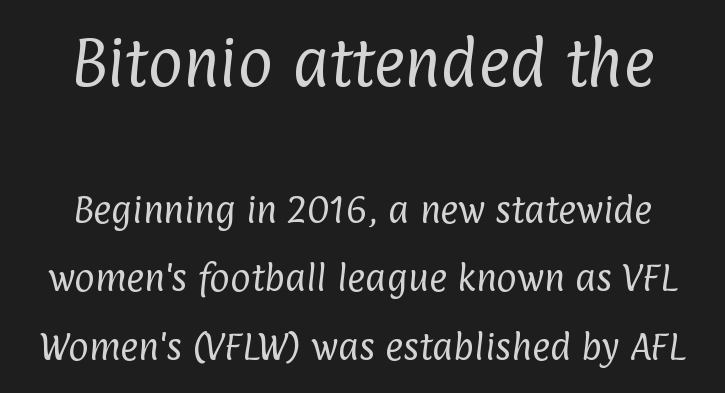
Q: Is the text bold? A: No.
Q: Is the typeface a serif or a sans-serif typeface? A: Sans-serif.
Q: Is the text underlined? A: No.
Q: Is the spacing between letters normal or unusually wide? A: Normal.
Q: Is the spacing between lines tight, normal or loose? A: Loose.
Q: Which block of text is set in a larger size, the first (top) or the second (bottom)? A: The first (top) one.
Q: Width (condensed, normal, or wide)? A: Condensed.
Q: Stroke contrast? A: Low.
Q: x-height? A: Medium.
Q: Monospaced? A: No.
